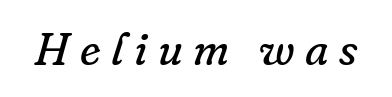
The image shows 46 px regular-weight serif type, italic (leaning right); set unusually wide letter spacing (+0.23 em), not underlined; low stroke contrast and a small x-height.
